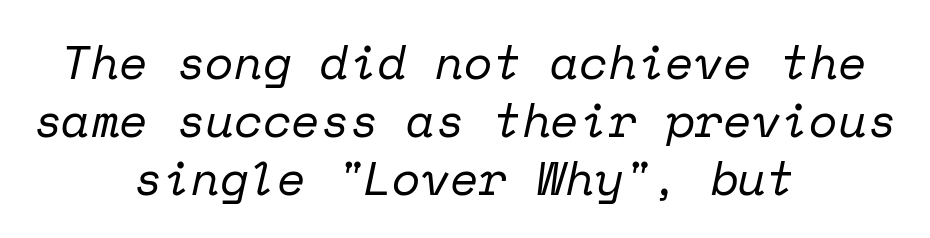
The image shows 47 px regular-weight serif type, italic (leaning right), monospaced; set centered, line spacing 1.23x, normal letter spacing, not underlined; low stroke contrast and a medium x-height.
